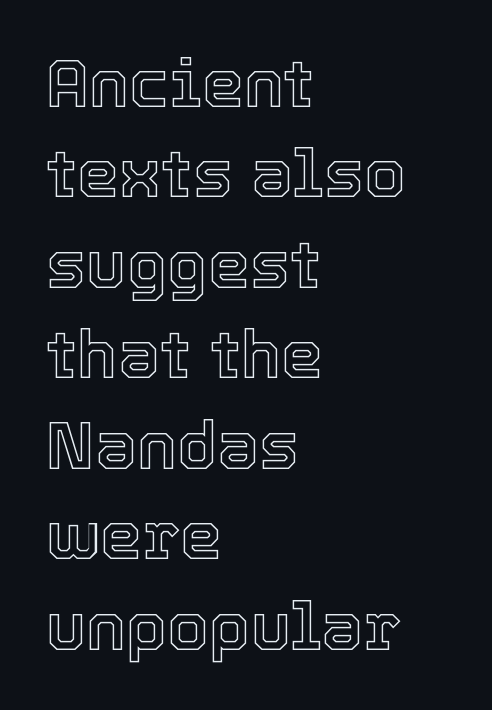
Q: Is the text italic (slanted)? A: No, it is upright.
Q: Is the text underlined? A: No.
Q: How is the paragraph aligned? A: Left-aligned.
Q: Is the spacing between letters normal or unusually wide? A: Normal.
Q: Is the spacing between lines tight, normal or loose? A: Normal.
Q: Width (condensed, normal, or wide)? A: Normal.
Q: x-height? A: Medium.
Q: Monospaced? A: No.
